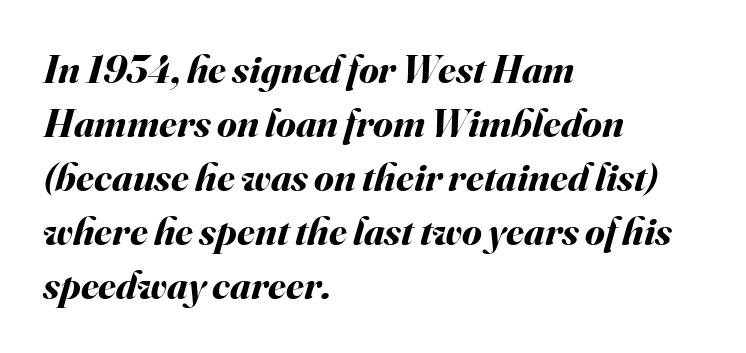
{"italic": "yes", "lean": "right", "slant_degrees": 16, "bold": "yes", "weight": "bold", "width": "normal", "stroke_contrast": "medium", "x_height": "small", "monospaced": "no", "underline": "no", "align": "left", "line_spacing": "normal", "line_spacing_ratio": 1.35, "letter_spacing": "normal", "letter_spacing_em": 0.0, "glyph_px": 40}
